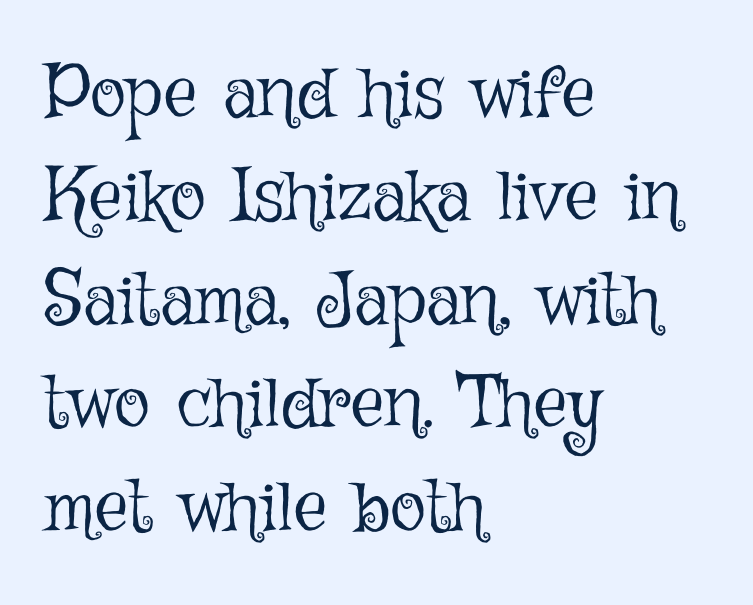
The typesetting does not lean heavy: it is not bold. No word sits above an underline. The passage shown stacks its lines at a standard gap. The letters stand upright; this is a roman face. Typeset ragged right — the left edge is the straight one.
